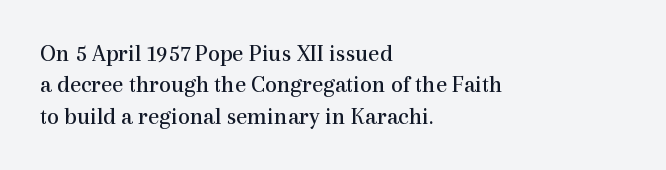
What stands out about the letter spacing? Nothing — it is the standard amount. Unmarked baselines from the first word to the last. The rendering anchors every line to the left-hand side. Regarding leading, the lines here are spaced in the standard way. Compared with a typical body face, this is equally light or lighter still. In terms of posture, this sample is upright.
